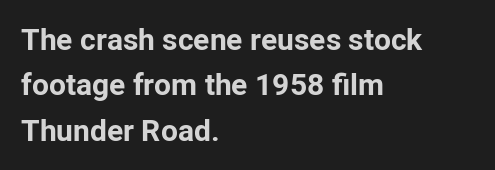
{"serif": "no", "italic": "no", "bold": "yes", "weight": "bold", "width": "normal", "stroke_contrast": "low", "x_height": "medium", "monospaced": "no", "underline": "no", "align": "left", "line_spacing": "normal", "line_spacing_ratio": 1.51, "letter_spacing": "normal", "letter_spacing_em": 0.0, "glyph_px": 30}
